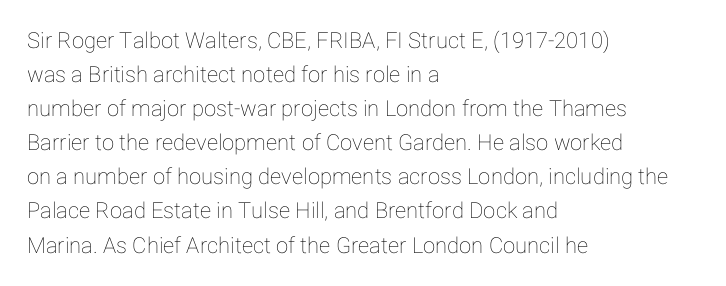
{"italic": "no", "underline": "no", "align": "left", "line_spacing": "normal", "line_spacing_ratio": 1.55, "letter_spacing": "normal", "letter_spacing_em": 0.0, "glyph_px": 22}
